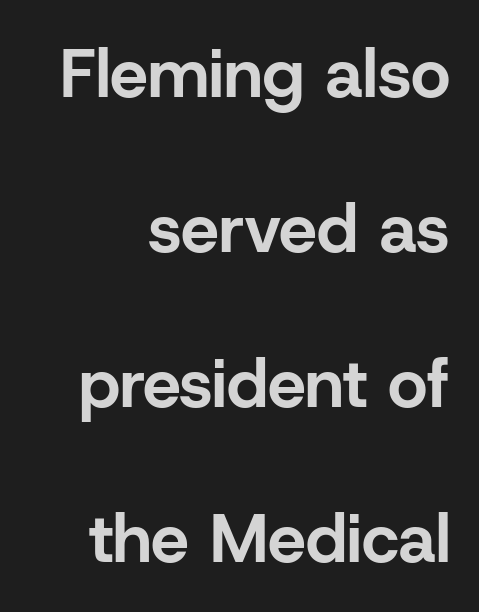
Q: Is the text bold? A: Yes.
Q: Is the text italic (slanted)? A: No, it is upright.
Q: Is the typeface a serif or a sans-serif typeface? A: Sans-serif.
Q: Is the text underlined? A: No.
Q: Is the spacing between letters normal or unusually wide? A: Normal.
Q: Is the spacing between lines tight, normal or loose? A: Loose.
Q: Width (condensed, normal, or wide)? A: Normal.
Q: Stroke contrast? A: Low.
Q: x-height? A: Medium.
Q: Monospaced? A: No.
